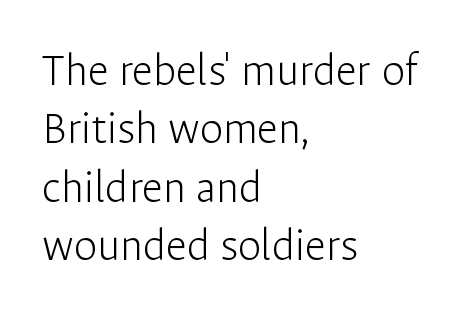
Q: Is the text bold? A: No.
Q: Is the text italic (slanted)? A: No, it is upright.
Q: Is the typeface a serif or a sans-serif typeface? A: Sans-serif.
Q: Is the text underlined? A: No.
Q: How is the paragraph aligned? A: Left-aligned.
Q: Is the spacing between letters normal or unusually wide? A: Normal.
Q: Width (condensed, normal, or wide)? A: Normal.
Q: Stroke contrast? A: Low.
Q: x-height? A: Medium.
Q: Monospaced? A: No.
